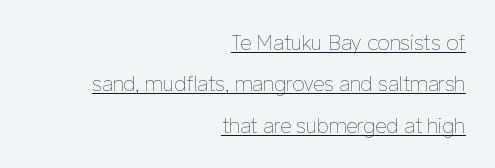
Students, observe the line beneath the letters — that is underlining. Honestly, the letter spacing is just normal — you wouldn't notice it. Stroke mass is kept to a normal reading level or below. One-word summary of the alignment: right. Quick note: not italic, upright.
